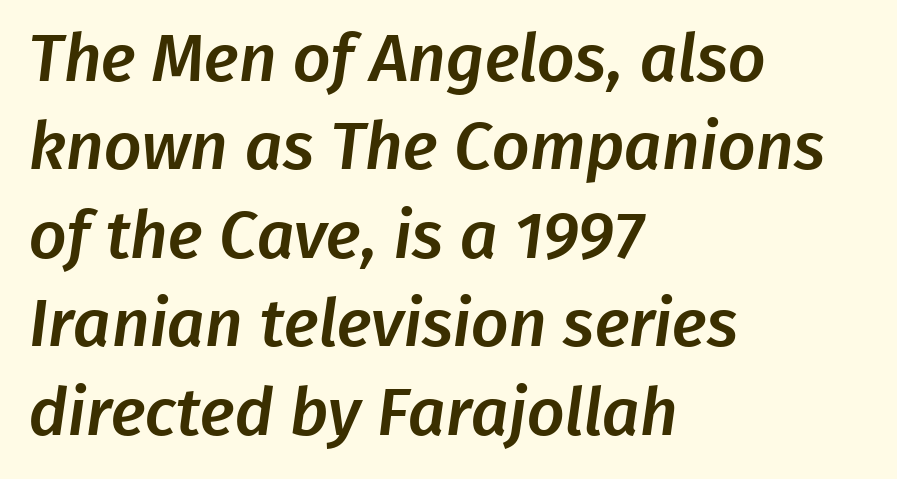
Q: Is the typeface a serif or a sans-serif typeface? A: Sans-serif.
Q: Is the text underlined? A: No.
Q: How is the paragraph aligned? A: Left-aligned.
Q: Is the spacing between letters normal or unusually wide? A: Normal.
Q: Is the spacing between lines tight, normal or loose? A: Normal.
Q: Width (condensed, normal, or wide)? A: Normal.
Q: Stroke contrast? A: Low.
Q: x-height? A: Medium.
Q: Monospaced? A: No.
